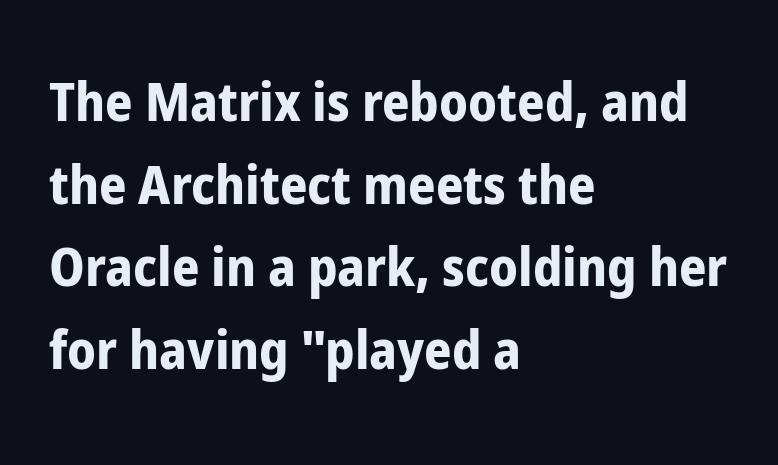
Q: Is the text bold? A: Yes.
Q: Is the text italic (slanted)? A: No, it is upright.
Q: Is the typeface a serif or a sans-serif typeface? A: Sans-serif.
Q: Is the text underlined? A: No.
Q: How is the paragraph aligned? A: Left-aligned.
Q: Is the spacing between letters normal or unusually wide? A: Normal.
Q: Is the spacing between lines tight, normal or loose? A: Normal.
Q: Width (condensed, normal, or wide)? A: Condensed.
Q: Stroke contrast? A: Low.
Q: x-height? A: Medium.
Q: Monospaced? A: No.
